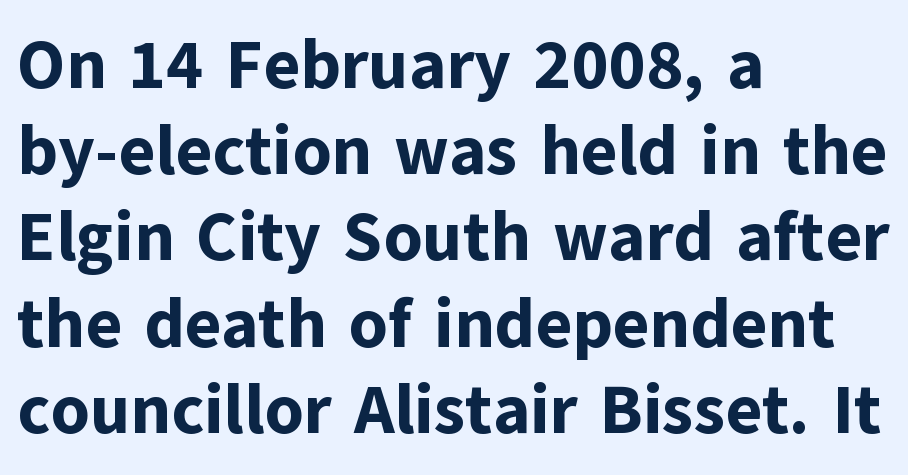
Strokes here are thick enough to call this a true bold. Style check: upright. Looks like regular typesetting: each glyph gets only the width it needs. Every row of glyphs begins at an identical x-position on the left.
